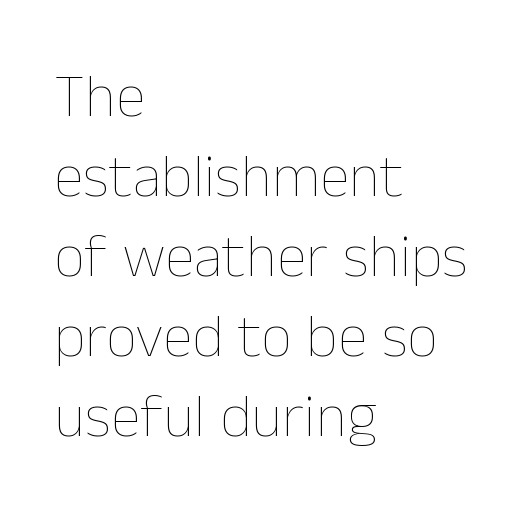
{"italic": "no", "bold": "no", "weight": "thin", "width": "normal", "stroke_contrast": "low", "x_height": "medium", "monospaced": "no", "underline": "no", "align": "left", "line_spacing": "normal", "line_spacing_ratio": 1.31, "letter_spacing": "normal", "letter_spacing_em": 0.0, "glyph_px": 61}
